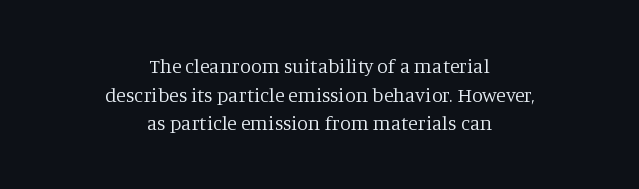
The image shows 20 px text type, upright; set centered, normal line spacing (1.43x), normal letter spacing, not underlined.
